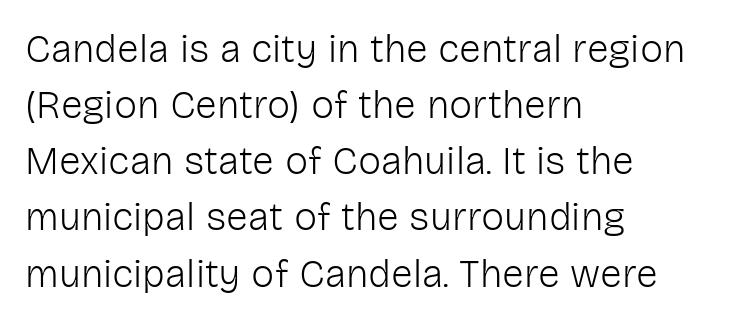
{"serif": "no", "italic": "no", "bold": "no", "weight": "light", "width": "normal", "stroke_contrast": "low", "x_height": "medium", "monospaced": "no", "underline": "no", "align": "left", "line_spacing": "normal", "line_spacing_ratio": 1.44, "letter_spacing": "normal", "letter_spacing_em": 0.0, "glyph_px": 39}
